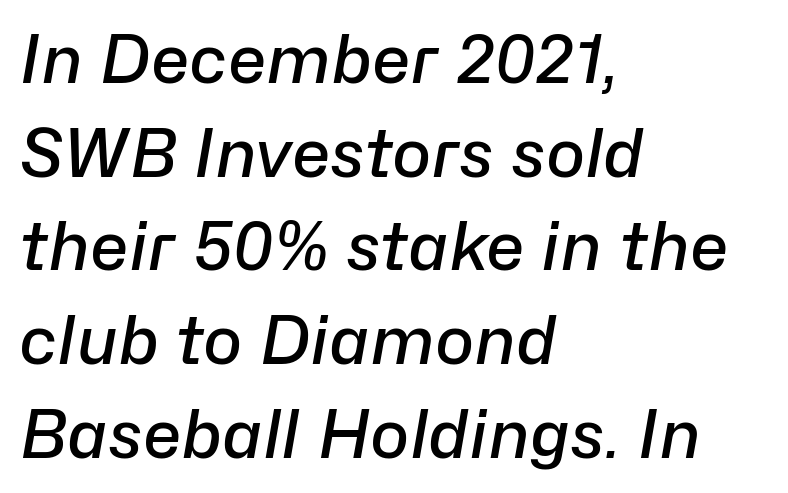
Leading matches the norm, producing a regular column. The paragraph shown leans on its left margin. Just letters on the line, the space beneath them empty. The face used here is rendered with its standard letterfit. A semibold gives these letters moderate extra thickness, short of bold. This sample has the flowing, uneven cadence of proportional lettering.
